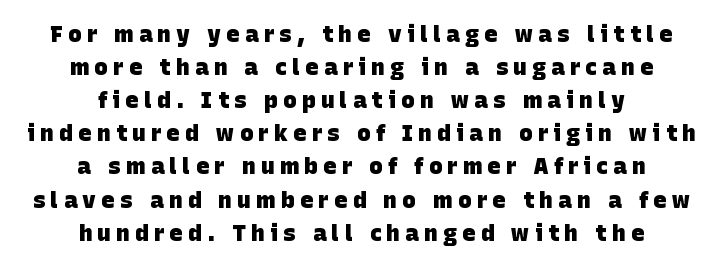
These lines stack symmetrically, like a column narrowing and widening about its center. Is there much room between lines? A standard amount, neither cramped nor airy. Students, note that the glyphs here are deliberately spaced far apart. These lines carry a lot of weight — the face is fully bold.
